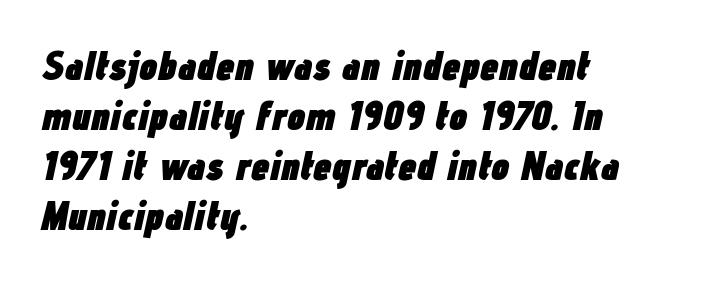
A dark, heavy texture on the line: the type is bold. Has an underline been added? It has not. Is the type slanted? Yes — the strokes lean at a clear angle. The ragged edge is on the right, which tells us the setting is flush left.
